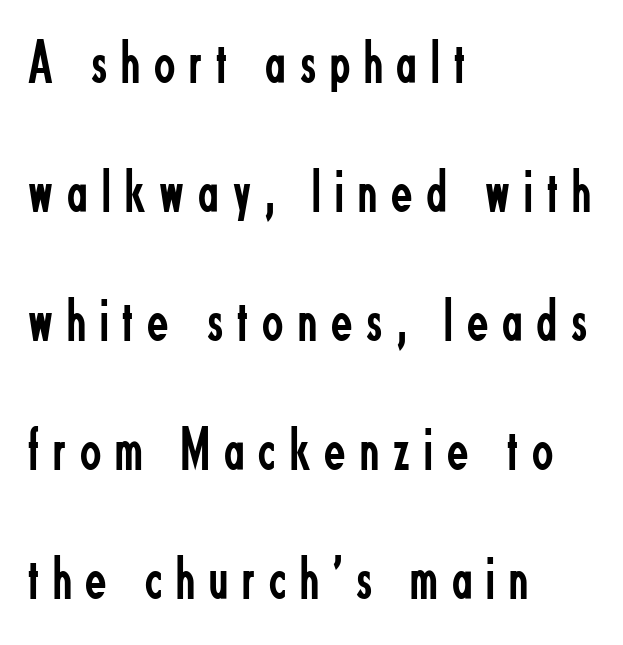
Quick note: not italic, upright. Letter spacing: wide. The baseline area is clear. This rendering uses left alignment, leaving the right contour irregular. The designer went with a sans here, leaving each stem footless. Spacing verdict: proportional, widths tailored to each character.
